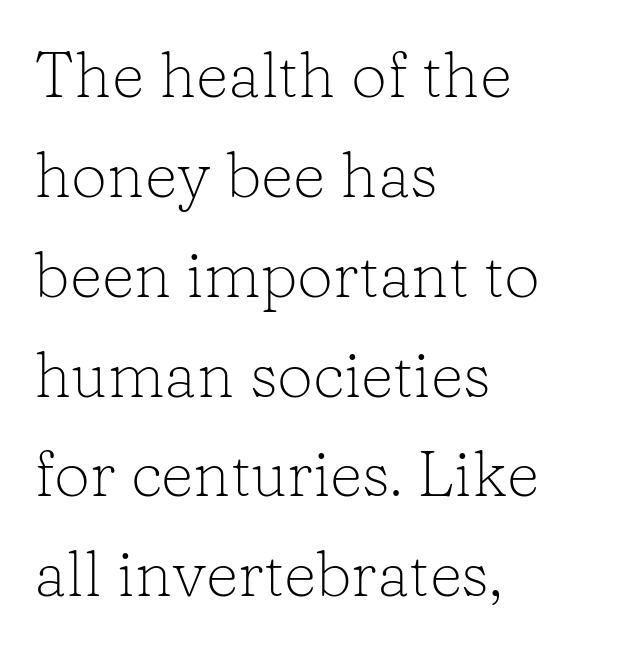
Q: Is the text bold? A: No.
Q: Is the text italic (slanted)? A: No, it is upright.
Q: Is the typeface a serif or a sans-serif typeface? A: Serif.
Q: Is the text underlined? A: No.
Q: How is the paragraph aligned? A: Left-aligned.
Q: Is the spacing between letters normal or unusually wide? A: Normal.
Q: Is the spacing between lines tight, normal or loose? A: Normal.
Q: Width (condensed, normal, or wide)? A: Normal.
Q: Stroke contrast? A: Low.
Q: x-height? A: Medium.
Q: Monospaced? A: No.
